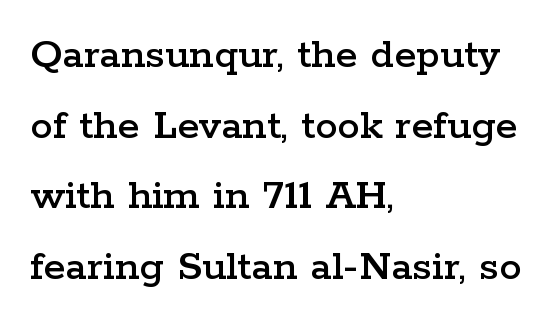
The lettering holds an erect, upright posture throughout. Underlining? Definitely not there. Honestly, the letter spacing is just normal — you wouldn't notice it. Unlike a clean sans, this face finishes its strokes with serifs.
